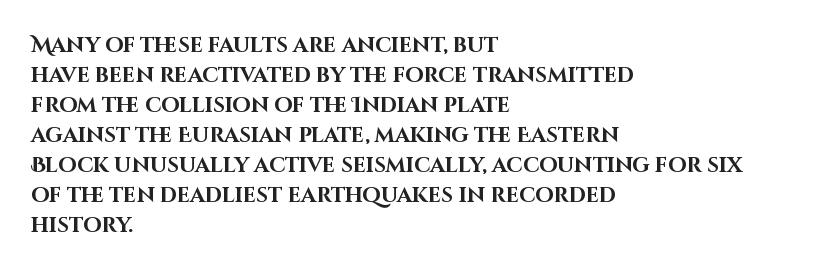
Q: Is the text bold? A: Yes.
Q: Is the text italic (slanted)? A: No, it is upright.
Q: Is the text underlined? A: No.
Q: How is the paragraph aligned? A: Left-aligned.
Q: Is the spacing between letters normal or unusually wide? A: Normal.
Q: Is the spacing between lines tight, normal or loose? A: Normal.
